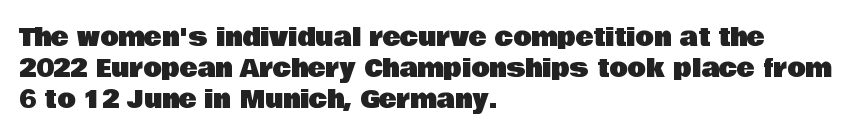
{"italic": "no", "underline": "no", "align": "left", "line_spacing": "normal", "line_spacing_ratio": 1.3, "letter_spacing": "normal", "letter_spacing_em": 0.0, "glyph_px": 24}
